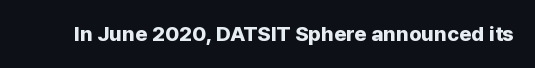
{"italic": "no", "bold": "yes", "underline": "no", "letter_spacing": "normal", "letter_spacing_em": 0.0, "glyph_px": 21}
